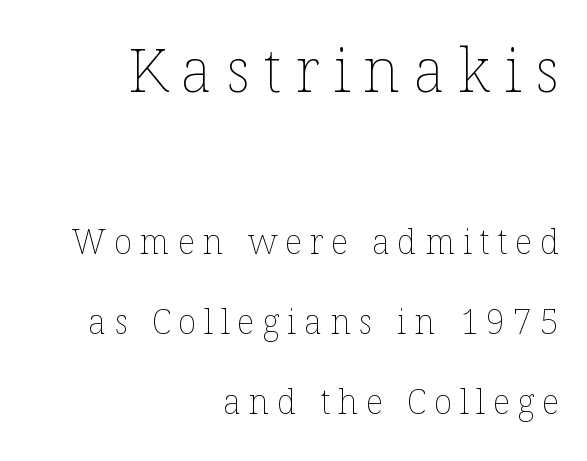
The image shows 60 px thin type, upright; set right-aligned, loose line spacing (2.35x), unusually wide letter spacing (+0.23 em), not underlined; the first (top) block is 1.76x larger; low stroke contrast and a medium x-height.
